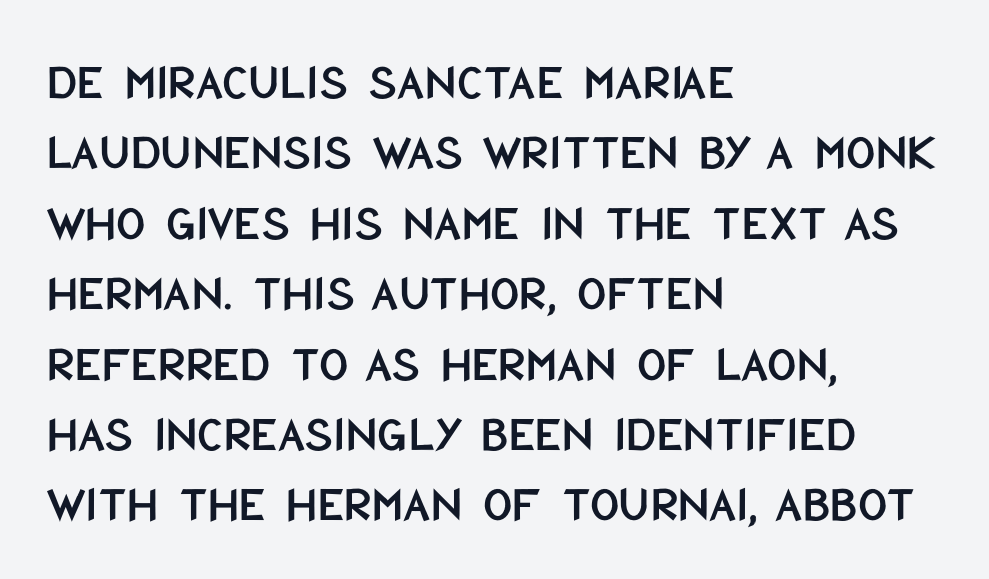
The image shows 51 px condensed sans-serif type, upright; set left-aligned, normal line spacing (1.38x), normal letter spacing, not underlined; low stroke contrast and a large x-height.
